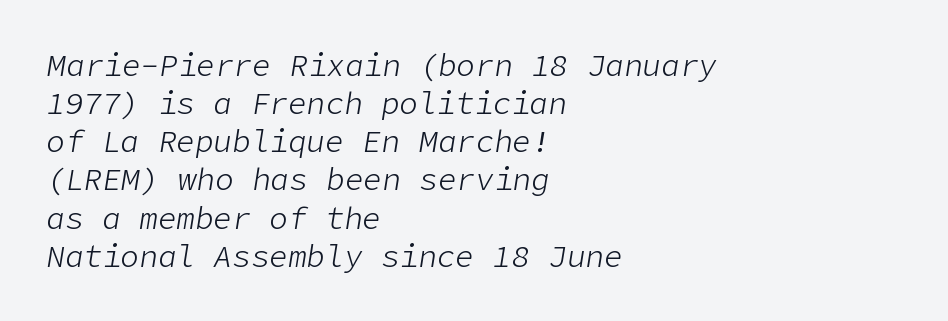
The image shows 31 px light type, italic (leaning right); set left-aligned, line spacing 1.23x, normal letter spacing, not underlined; low stroke contrast and a medium x-height.
